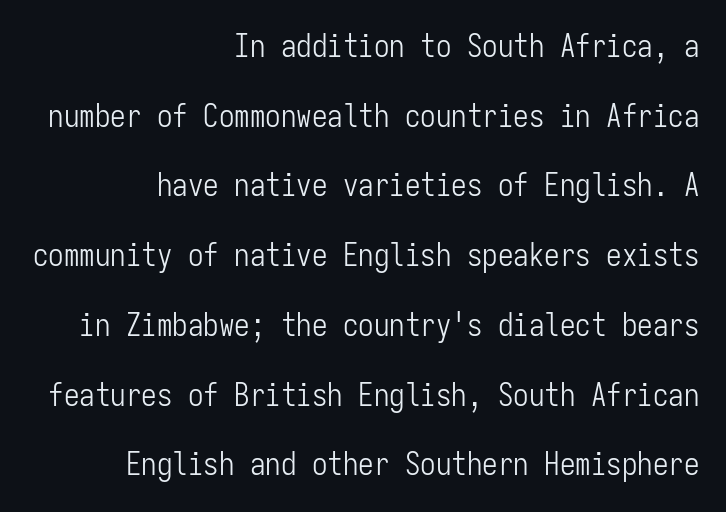
The image shows 31 px light, condensed sans-serif type, upright, monospaced; set right-aligned, loose line spacing (2.25x), normal letter spacing, not underlined; low stroke contrast and a medium x-height.
